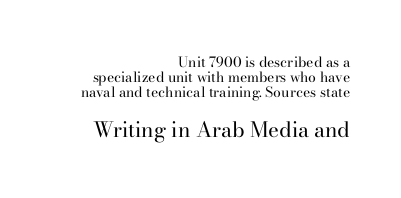
Q: Is the text bold? A: No.
Q: Is the text italic (slanted)? A: No, it is upright.
Q: Is the text underlined? A: No.
Q: How is the paragraph aligned? A: Right-aligned.
Q: Is the spacing between letters normal or unusually wide? A: Normal.
Q: Is the spacing between lines tight, normal or loose? A: Tight.
Q: Which block of text is set in a larger size, the first (top) or the second (bottom)? A: The second (bottom) one.
